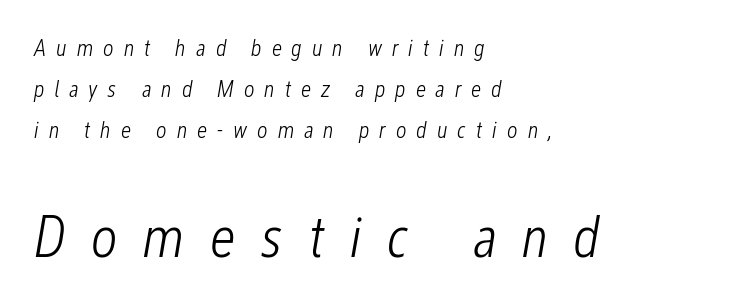
Q: Is the text bold? A: No.
Q: Is the text italic (slanted)? A: Yes, it leans right by about 12 degrees.
Q: Is the text underlined? A: No.
Q: How is the paragraph aligned? A: Left-aligned.
Q: Is the spacing between letters normal or unusually wide? A: Unusually wide.
Q: Which block of text is set in a larger size, the first (top) or the second (bottom)? A: The second (bottom) one.
Q: Width (condensed, normal, or wide)? A: Condensed.
Q: Stroke contrast? A: Low.
Q: x-height? A: Medium.
Q: Monospaced? A: No.
